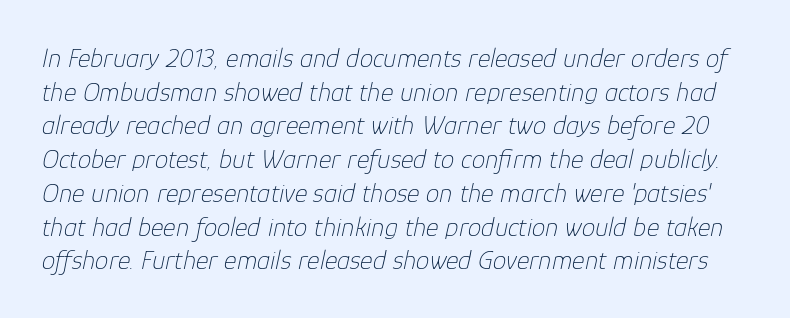
Q: Is the text bold? A: No.
Q: Is the text italic (slanted)? A: Yes, it leans right by about 12 degrees.
Q: Is the text underlined? A: No.
Q: Is the spacing between letters normal or unusually wide? A: Normal.
Q: Is the spacing between lines tight, normal or loose? A: Normal.
